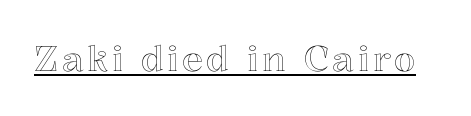
What decoration does the sample have? An underline. In terms of posture, this sample is upright. Proportional: the letters do not fall into vertical columns.
